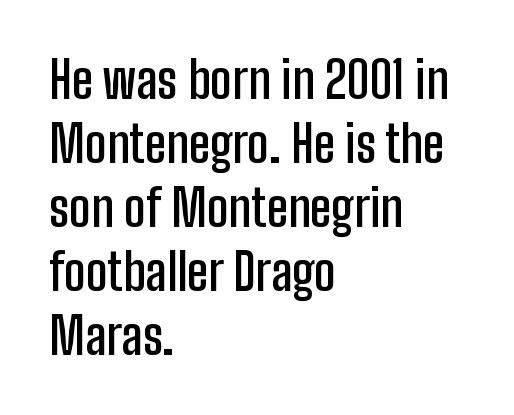
The image shows 50 px semibold, condensed sans-serif type, upright; set left-aligned, normal line spacing (1.28x), normal letter spacing, not underlined; low stroke contrast and a medium x-height.
